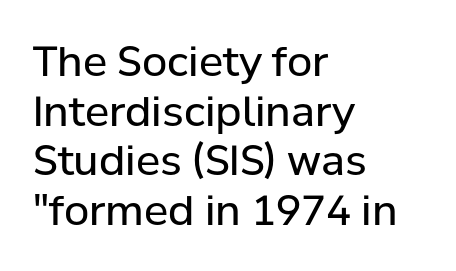
The image shows 41 px regular-weight sans-serif type, upright; set left-aligned, line spacing 1.21x, normal letter spacing, not underlined; low stroke contrast and a medium x-height.
